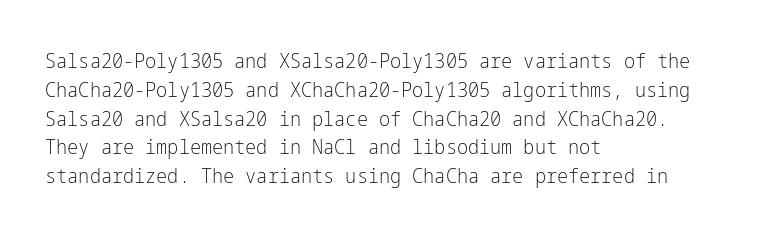
The image shows 21 px text type, upright; set left-aligned, normal line spacing (1.37x), normal letter spacing, not underlined.
